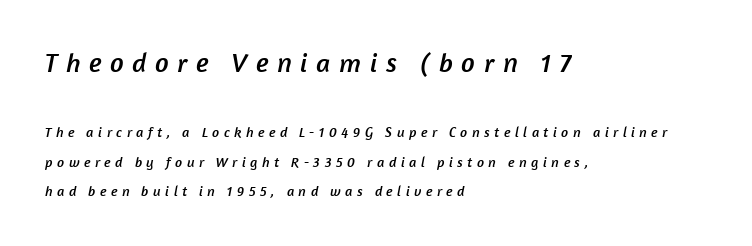
The specimen omits any rule beneath the text block's lines. Short and long lines alike share a common starting point at left. How would I describe the line gaps? Wide and relaxed. The rendering inserts visible extra space after every character. The face used here appears at its bigger size in the upper chunk.
